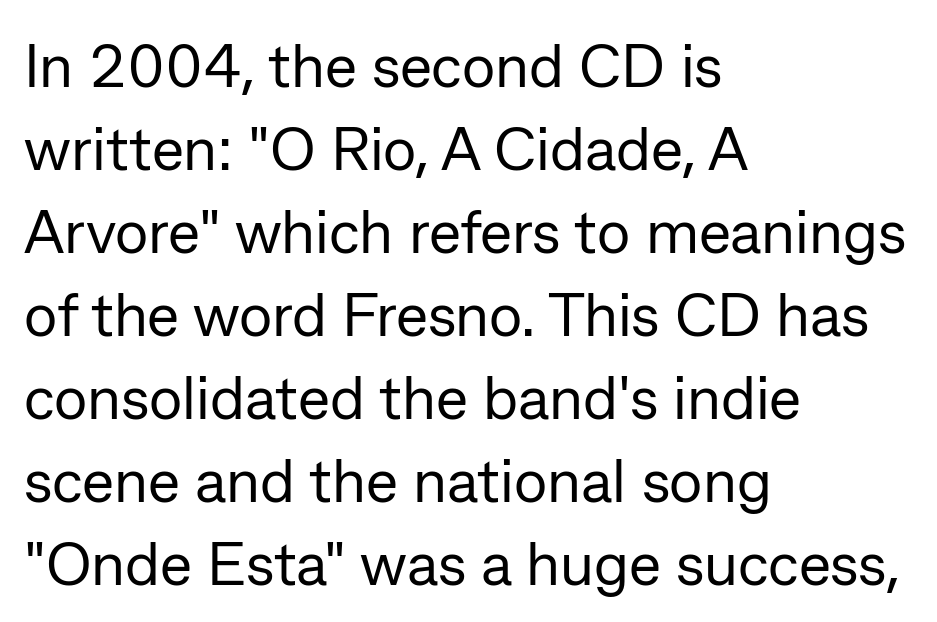
{"serif": "no", "italic": "no", "bold": "no", "weight": "regular", "width": "normal", "stroke_contrast": "low", "x_height": "medium", "monospaced": "no", "underline": "no", "align": "left", "line_spacing": "normal", "line_spacing_ratio": 1.36, "letter_spacing": "normal", "letter_spacing_em": 0.0, "glyph_px": 61}
